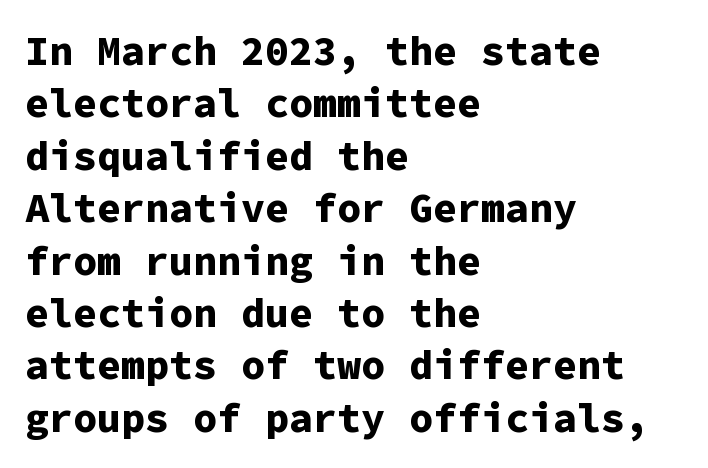
The letters march in equal steps, a hallmark of fixed-pitch type. Successive baselines arrive at the customary interval. A typesetter would call this zero additional tracking. Heavy-handed strokes throughout: this text is bold. No italicization has been applied; the sample stays upright. Typeset ragged right — the left edge is the straight one.
